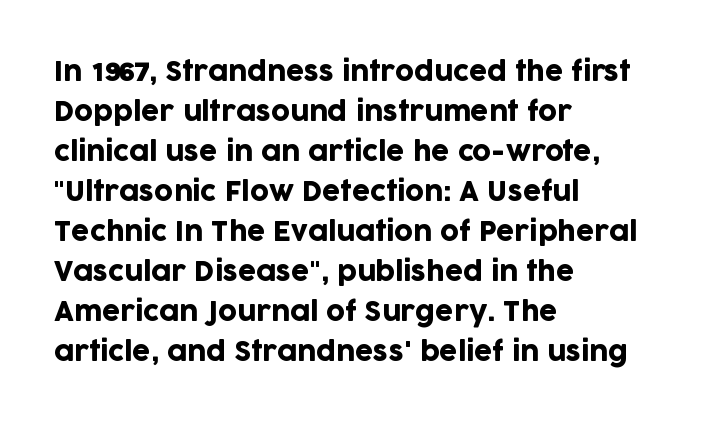
Descender tails drop into unmarked territory. Each word holds together tightly as a unit, with standard inter-letter gaps. Style check: upright. A student would call this left alignment; a typographer would say flush left, rag right. If you measured baseline to baseline, you'd find a middling distance.
